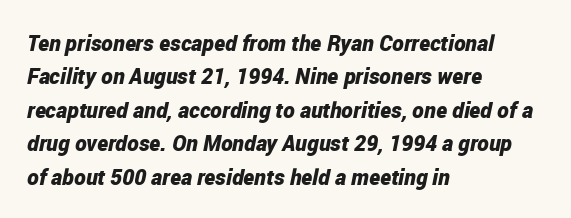
Q: Is the text bold? A: Yes.
Q: Is the text italic (slanted)? A: Yes, it leans right by about 12 degrees.
Q: Is the text underlined? A: No.
Q: How is the paragraph aligned? A: Left-aligned.
Q: Is the spacing between letters normal or unusually wide? A: Normal.
Q: Is the spacing between lines tight, normal or loose? A: Normal.
